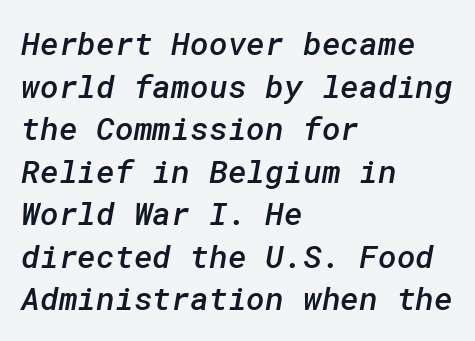
The image shows 32 px semibold sans-serif type; set left-aligned, normal line spacing (1.33x), normal letter spacing, not underlined; low stroke contrast and a medium x-height.
